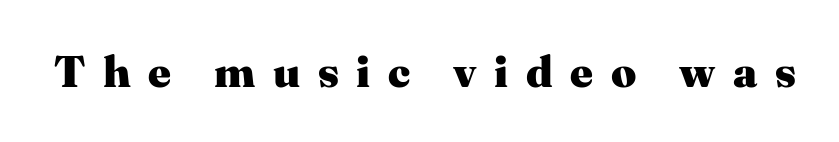
The characters look thick and weighty, a clear bold. A typesetter would call this heavily tracked-out type. Observe the serifs anchoring each vertical stroke in this sample. Upright lettering throughout.
